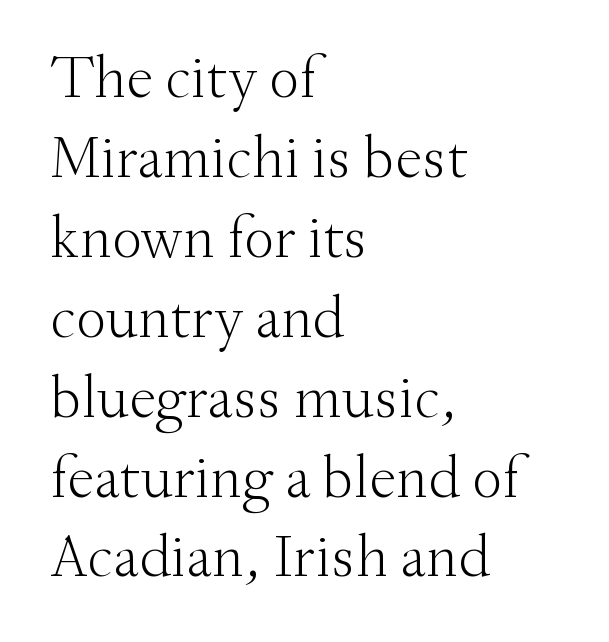
Q: Is the text bold? A: No.
Q: Is the text italic (slanted)? A: No, it is upright.
Q: Is the typeface a serif or a sans-serif typeface? A: Serif.
Q: Is the text underlined? A: No.
Q: How is the paragraph aligned? A: Left-aligned.
Q: Is the spacing between letters normal or unusually wide? A: Normal.
Q: Is the spacing between lines tight, normal or loose? A: Normal.
Q: Width (condensed, normal, or wide)? A: Normal.
Q: Stroke contrast? A: Medium.
Q: x-height? A: Small.
Q: Monospaced? A: No.
